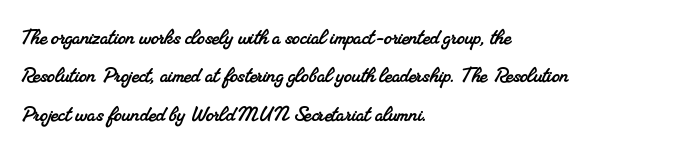
Q: Is the text underlined? A: No.
Q: How is the paragraph aligned? A: Left-aligned.
Q: Is the spacing between letters normal or unusually wide? A: Normal.
Q: Is the spacing between lines tight, normal or loose? A: Normal.
